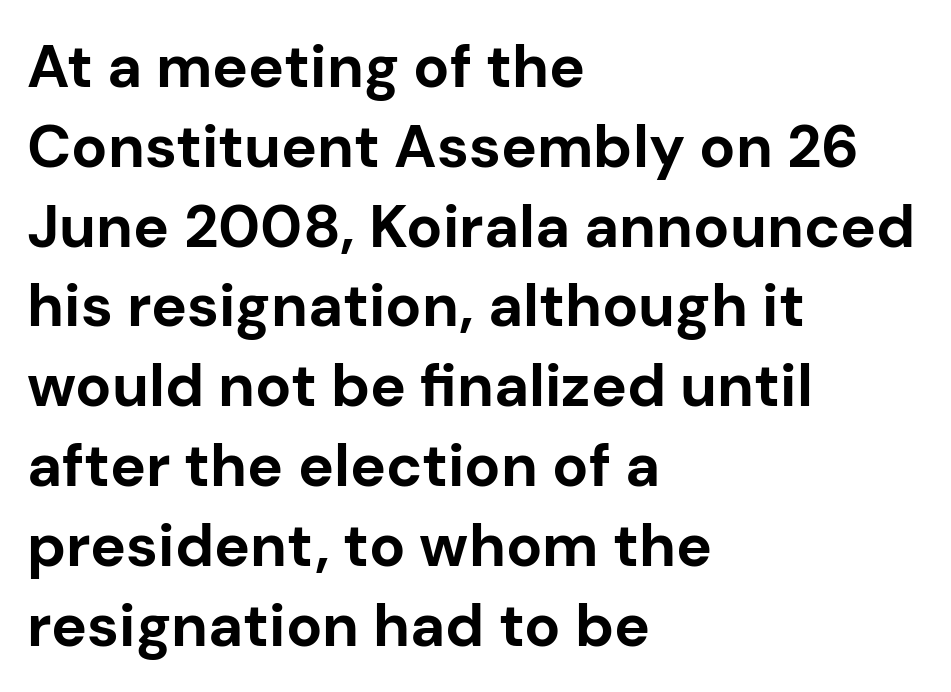
The image shows 60 px bold sans-serif type, upright; set left-aligned, normal line spacing (1.33x), normal letter spacing, not underlined; low stroke contrast and a medium x-height.
